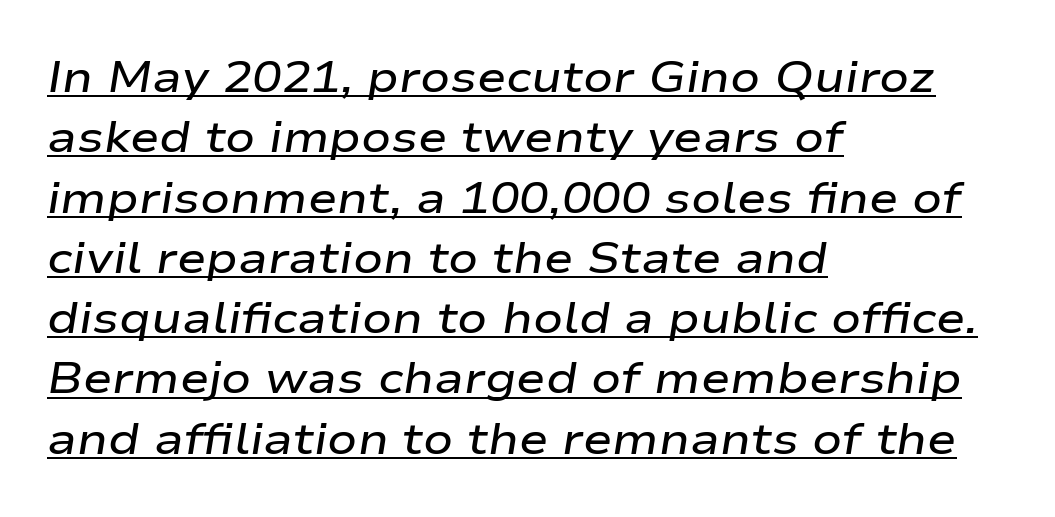
Honestly, the letter spacing is just normal — you wouldn't notice it. Visually the block forms a straight wall on the left and a jagged coastline on the right. Style check: oblique. Moderately thickened strokes mark this as semibold type. Normally led — the rows are evenly, conventionally spaced. This sample has the flowing, uneven cadence of proportional lettering.
